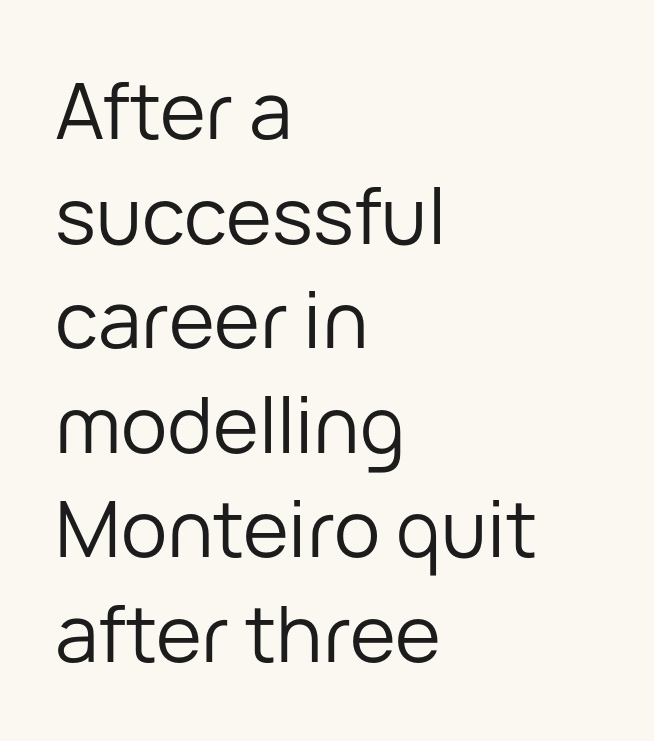
{"serif": "no", "italic": "no", "bold": "no", "weight": "regular", "width": "normal", "stroke_contrast": "low", "x_height": "medium", "monospaced": "no", "underline": "no", "align": "left", "line_spacing": "normal", "line_spacing_ratio": 1.34, "letter_spacing": "normal", "letter_spacing_em": 0.0, "glyph_px": 78}
